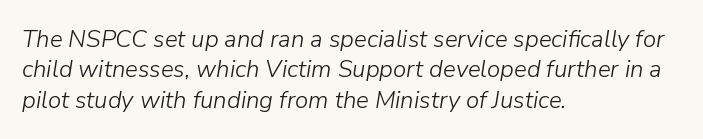
{"italic": "yes", "lean": "right", "slant_degrees": 9, "bold": "no", "underline": "no", "align": "left", "line_spacing": "normal", "line_spacing_ratio": 1.27, "letter_spacing": "normal", "letter_spacing_em": 0.0, "glyph_px": 24}
